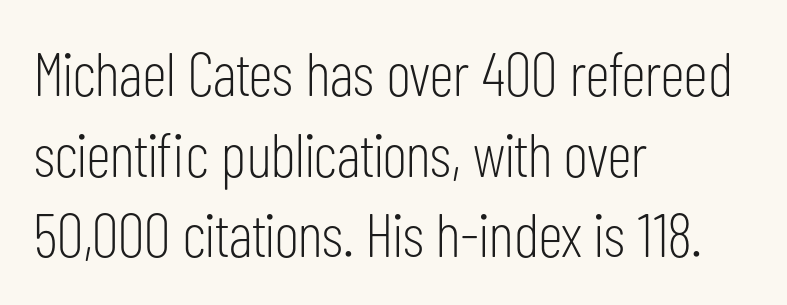
Q: Is the text bold? A: No.
Q: Is the text italic (slanted)? A: No, it is upright.
Q: Is the typeface a serif or a sans-serif typeface? A: Sans-serif.
Q: Is the text underlined? A: No.
Q: How is the paragraph aligned? A: Left-aligned.
Q: Is the spacing between letters normal or unusually wide? A: Normal.
Q: Is the spacing between lines tight, normal or loose? A: Normal.
Q: Width (condensed, normal, or wide)? A: Condensed.
Q: Stroke contrast? A: Low.
Q: x-height? A: Medium.
Q: Monospaced? A: No.
